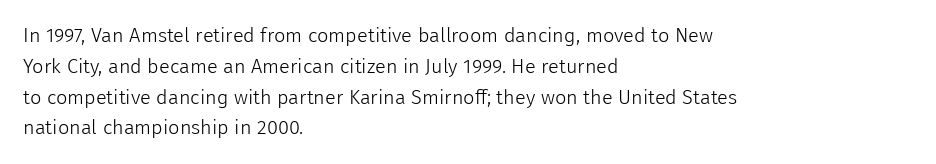
{"italic": "no", "bold": "no", "underline": "no", "align": "left", "line_spacing": "normal", "line_spacing_ratio": 1.54, "letter_spacing": "normal", "letter_spacing_em": 0.0, "glyph_px": 20}
